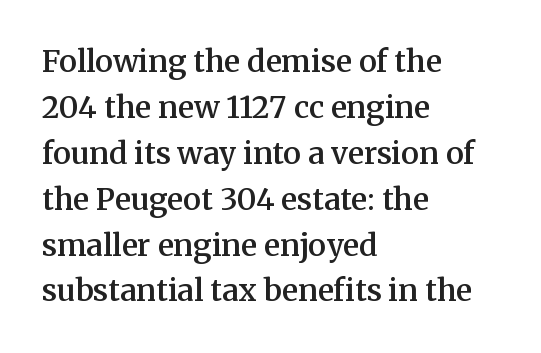
Q: Is the text bold? A: Semi-bold.
Q: Is the text italic (slanted)? A: No, it is upright.
Q: Is the typeface a serif or a sans-serif typeface? A: Serif.
Q: Is the text underlined? A: No.
Q: How is the paragraph aligned? A: Left-aligned.
Q: Is the spacing between letters normal or unusually wide? A: Normal.
Q: Is the spacing between lines tight, normal or loose? A: Normal.
Q: Width (condensed, normal, or wide)? A: Normal.
Q: Stroke contrast? A: Medium.
Q: x-height? A: Medium.
Q: Monospaced? A: No.
